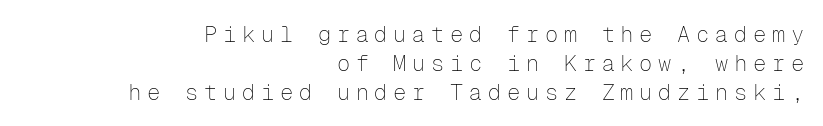
The image shows 22 px text type, upright; set right-aligned, normal line spacing (1.31x), unusually wide letter spacing (+0.26 em), not underlined.
